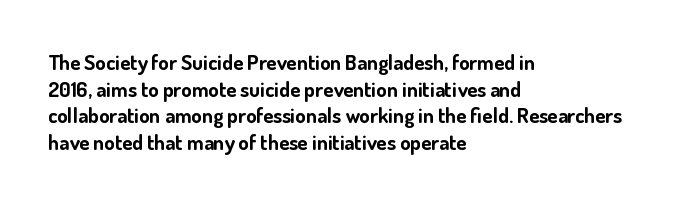
Q: Is the text bold? A: Yes.
Q: Is the text italic (slanted)? A: No, it is upright.
Q: Is the text underlined? A: No.
Q: How is the paragraph aligned? A: Left-aligned.
Q: Is the spacing between letters normal or unusually wide? A: Normal.
Q: Is the spacing between lines tight, normal or loose? A: Normal.
